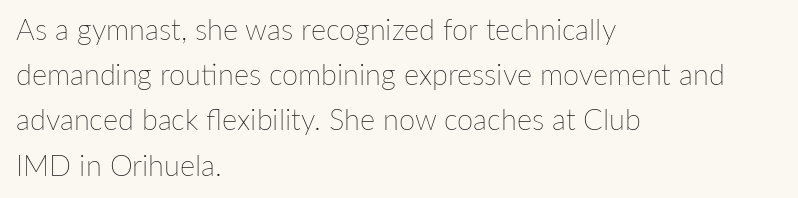
The image shows 29 px thin type, upright; set left-aligned, normal line spacing (1.56x), normal letter spacing, not underlined; low stroke contrast and a medium x-height.
